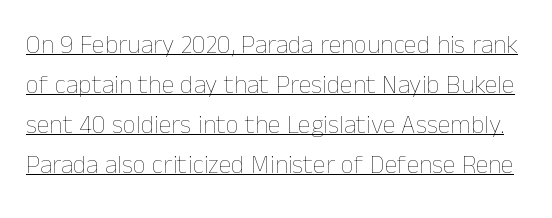
Q: Is the text bold? A: No.
Q: Is the text italic (slanted)? A: No, it is upright.
Q: Is the text underlined? A: Yes.
Q: Is the spacing between letters normal or unusually wide? A: Normal.
Q: Is the spacing between lines tight, normal or loose? A: Normal.
